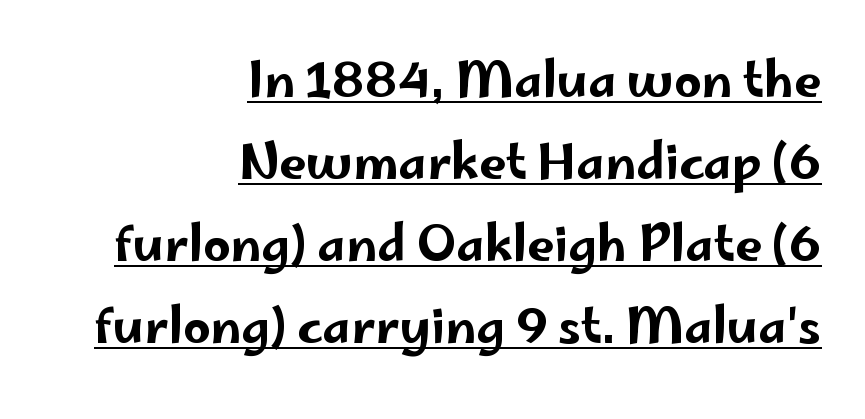
{"serif": "no", "italic": "no", "width": "wide", "stroke_contrast": "low", "x_height": "small", "monospaced": "no", "underline": "yes", "align": "right", "line_spacing_ratio": 1.71, "letter_spacing": "normal", "letter_spacing_em": 0.0, "glyph_px": 48}
